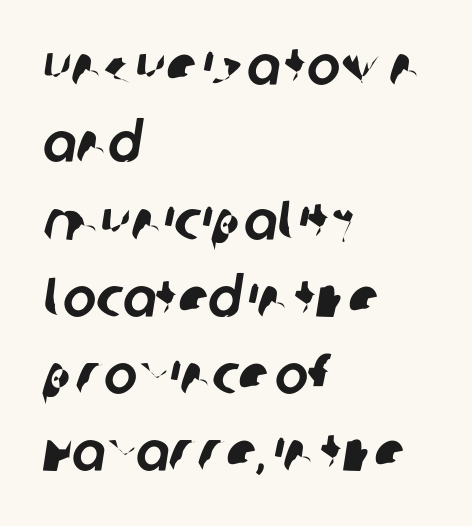
The image shows 56 px sans-serif type; set left-aligned, normal line spacing (1.38x), normal letter spacing, not underlined; low stroke contrast and a large x-height.
